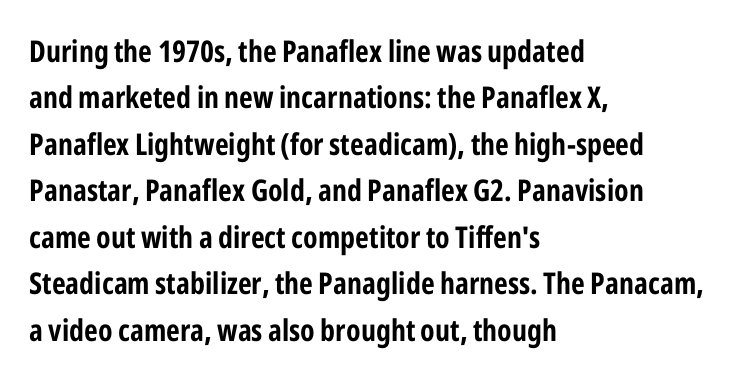
The line-height multiplier appears to be the usual default. Character widths vary here, with narrow letters taking less room than wide ones. No word sits above an underline. The gaps between neighbouring characters are ordinary and unremarkable. As a designer I'd log this as weight 700, bold.
